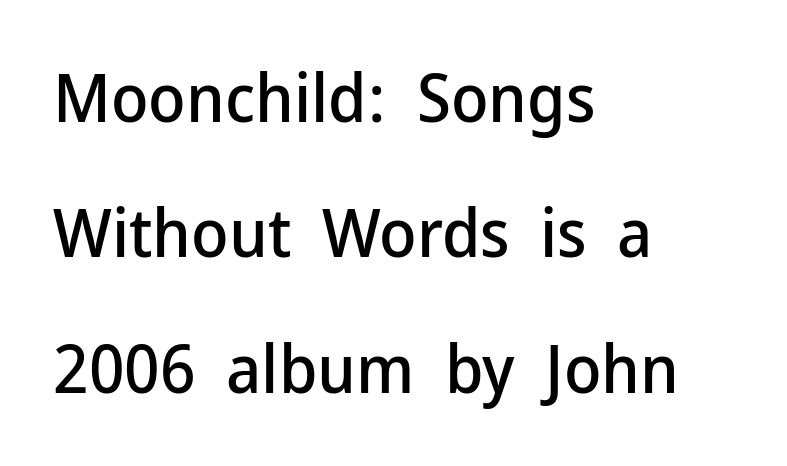
This rendering leaves character spacing at its baseline value. Horizontal alignment here is leftward, the default for most running prose. What kind of face is this? One without serifs — a sans. This sample uses an upright cut, with every glyph sitting square on the baseline. The passage shown is typed in a proportional face where columns would drift. The space between consecutive lines is lavish.
